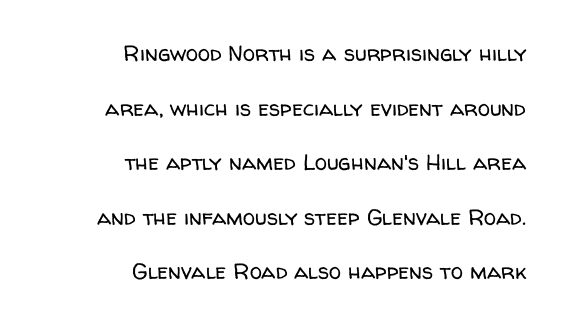
The image shows 22 px text type, upright; set right-aligned, loose line spacing (2.48x), normal letter spacing, not underlined.
